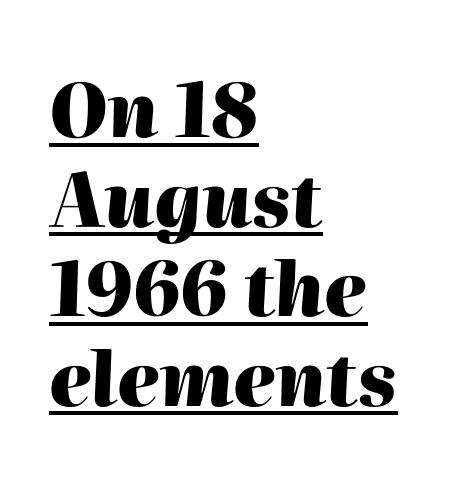
Spacing verdict: proportional, widths tailored to each character. Does extra space separate the letters? No, they use regular spacing. The lettering tilts uniformly, giving the passage an italic look. Pretty heavy lettering here — definitely bold. This is underlined copy, the kind a proofreader might mark for attention.
